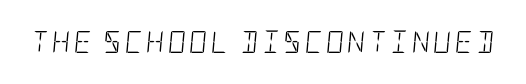
Caption: face not bold, strokes unweighted. The zone under the glyphs is completely vacant. Would a proofreader flag this as italicized? Yes.
